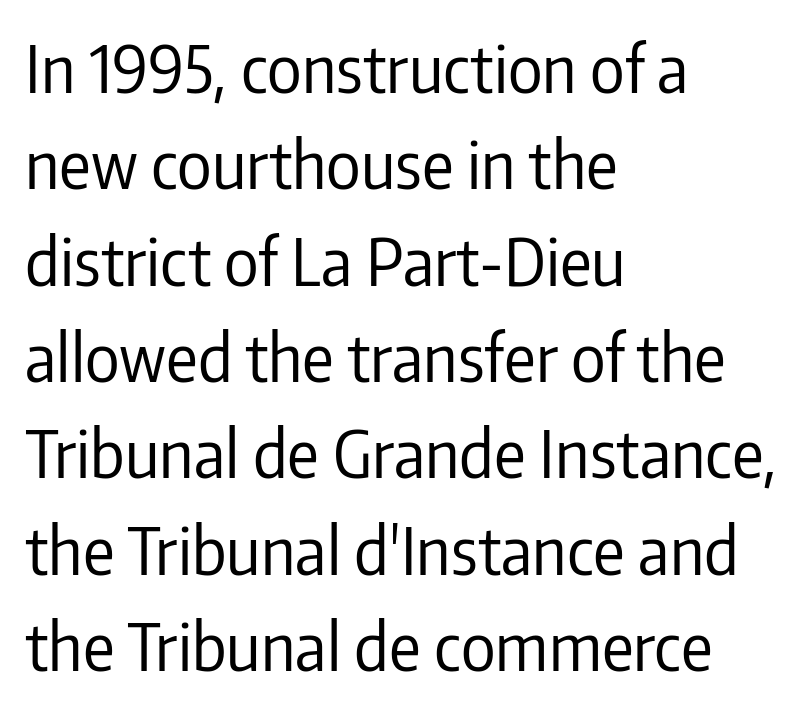
Is the letter spacing exaggerated? No — it looks like the ordinary default. Nothing sits at the stroke ends, so this counts as sans-serif. The typeface has the unassuming heft of standard copy or less. Is the block centered? No — it sits flush against the left margin. Tall strokes in this sample are plumb rather than angled. The passage shown stacks its lines at a standard gap.
